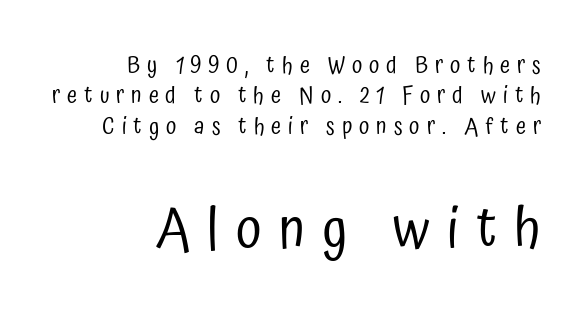
{"serif": "no", "italic": "no", "bold": "no", "weight": "regular", "width": "condensed", "stroke_contrast": "low", "x_height": "medium", "monospaced": "no", "underline": "no", "align": "right", "line_spacing": "normal", "line_spacing_ratio": 1.32, "letter_spacing": "wide", "letter_spacing_em": 0.3, "larger_block": "second", "size_ratio": 2.48, "glyph_px": 57}
